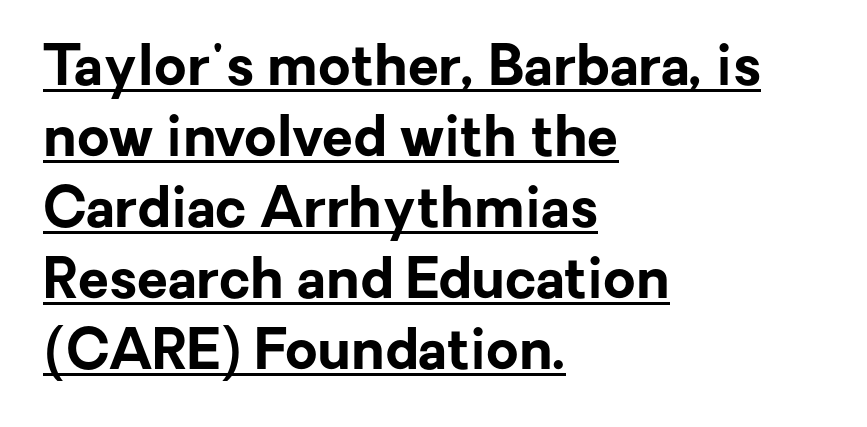
Q: Is the text bold? A: Yes.
Q: Is the text italic (slanted)? A: No, it is upright.
Q: Is the typeface a serif or a sans-serif typeface? A: Sans-serif.
Q: Is the text underlined? A: Yes.
Q: How is the paragraph aligned? A: Left-aligned.
Q: Is the spacing between letters normal or unusually wide? A: Normal.
Q: Is the spacing between lines tight, normal or loose? A: Normal.
Q: Width (condensed, normal, or wide)? A: Normal.
Q: Stroke contrast? A: Low.
Q: x-height? A: Medium.
Q: Monospaced? A: No.
